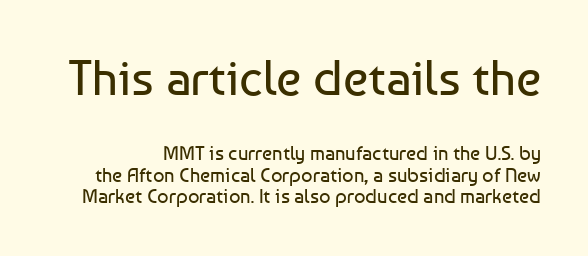
The words here are not underlined. I'd call this a sans setting — the letters go barefoot. Posture: upright roman. Baseline-to-baseline distance is barely more than the letter height.
